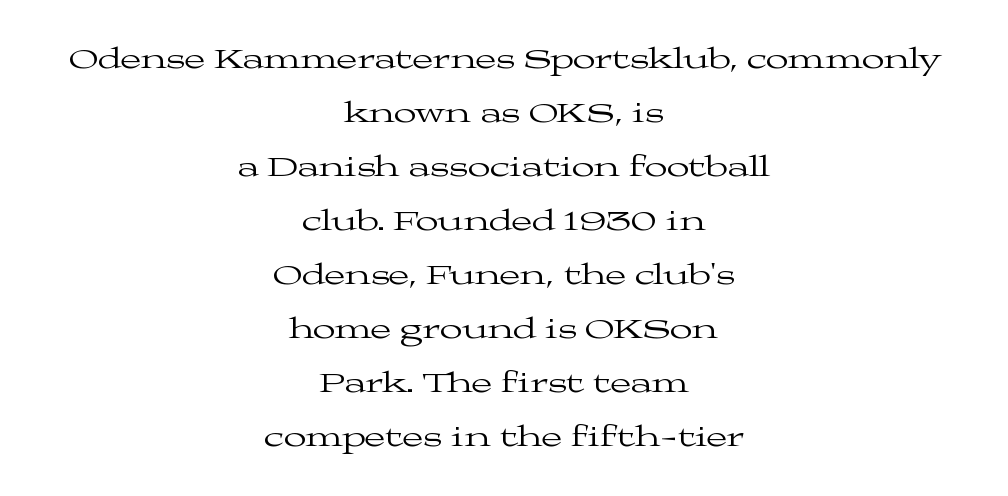
The strokes carry an ordinary text weight at most. The type sits square on the baseline with zero lean. What kind of face is this? One with serifs. Descenders hang freely into open space.
